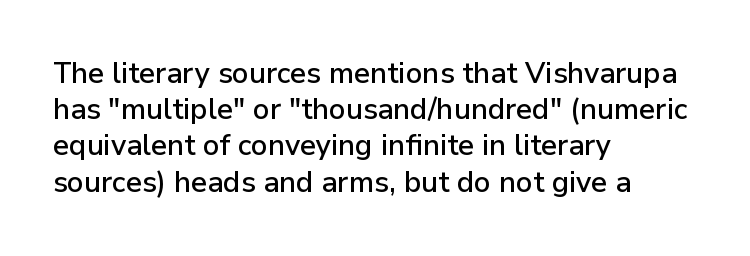
The image shows 29 px sans-serif type, upright; set left-aligned, normal line spacing (1.25x), normal letter spacing, not underlined; low stroke contrast and a medium x-height.
